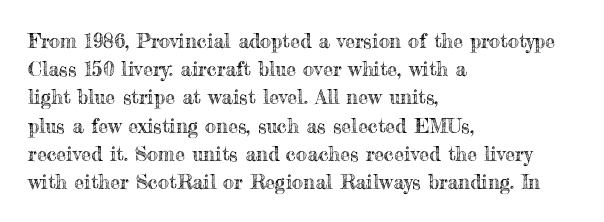
Quick note: interline space is typical. Layout note: lines flush left. The tracking reads as untouched default to a designer's eye. The passage shown is not underscored anywhere. The type sits square on the baseline with zero lean.
